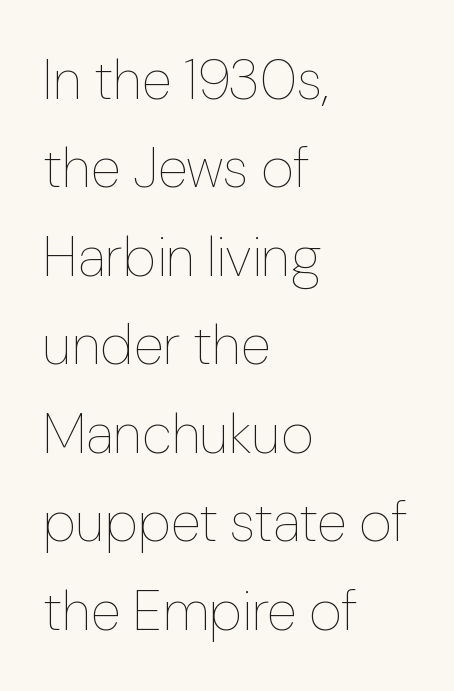
Nobody touched the tracking dial on this one. The rendering uses natural spacing where letterforms have individual widths. Letters have the restrained weight of plain body copy at most. A bare baseline throughout the passage.
